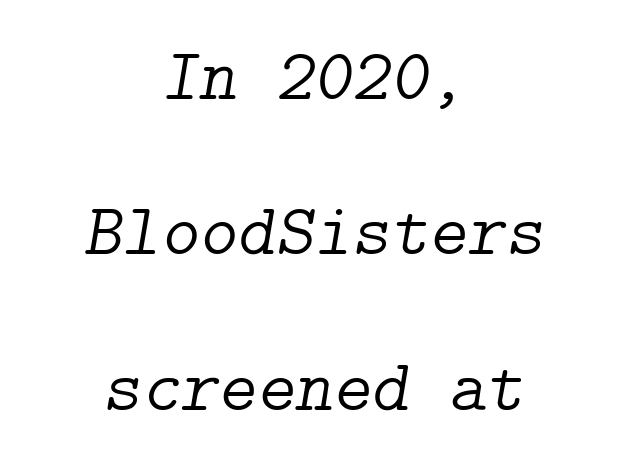
Q: Is the text bold? A: No.
Q: Is the text italic (slanted)? A: Yes, it leans right by about 9 degrees.
Q: Is the typeface a serif or a sans-serif typeface? A: Serif.
Q: Is the text underlined? A: No.
Q: How is the paragraph aligned? A: Centered.
Q: Is the spacing between letters normal or unusually wide? A: Normal.
Q: Is the spacing between lines tight, normal or loose? A: Loose.
Q: Width (condensed, normal, or wide)? A: Normal.
Q: Stroke contrast? A: Low.
Q: x-height? A: Medium.
